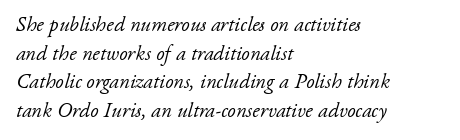
Q: Is the text bold? A: No.
Q: Is the text italic (slanted)? A: Yes, it leans right by about 17 degrees.
Q: Is the text underlined? A: No.
Q: How is the paragraph aligned? A: Left-aligned.
Q: Is the spacing between letters normal or unusually wide? A: Normal.
Q: Is the spacing between lines tight, normal or loose? A: Normal.
